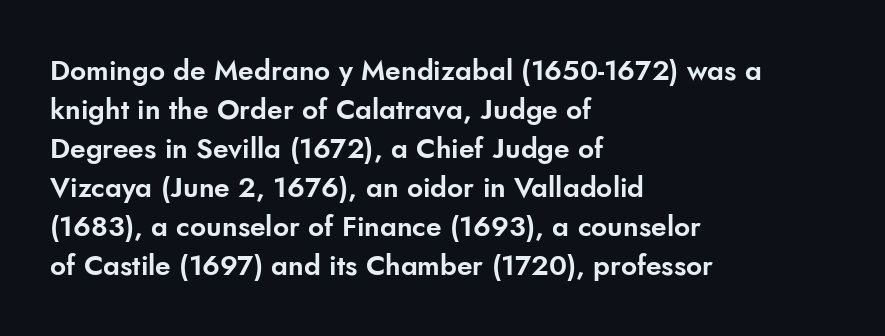
{"serif": "no", "italic": "no", "width": "normal", "stroke_contrast": "low", "x_height": "small", "monospaced": "no", "underline": "no", "align": "left", "line_spacing": "normal", "line_spacing_ratio": 1.39, "letter_spacing": "normal", "letter_spacing_em": 0.0, "glyph_px": 28}
